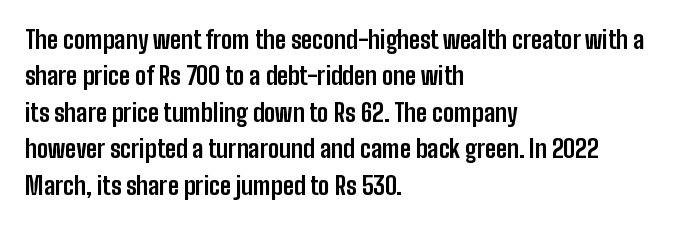
The designer left line spacing at the default. The horizontal fit of the characters is conventional and even. The specimen reads as upright at a glance. The passage shown is not underscored anywhere. The letters are bold, with thick, heavy strokes.
